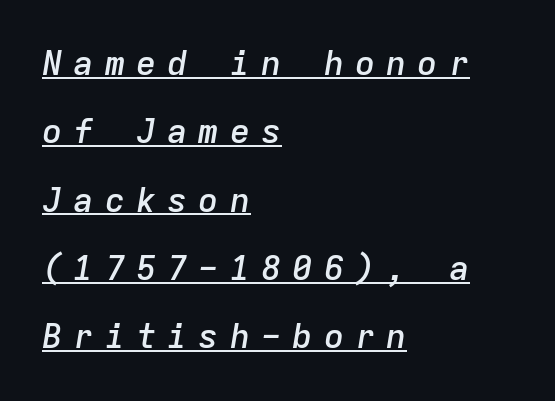
Q: Is the text bold? A: Semi-bold.
Q: Is the text italic (slanted)? A: Yes, it leans right by about 9 degrees.
Q: Is the text underlined? A: Yes.
Q: How is the paragraph aligned? A: Left-aligned.
Q: Is the spacing between letters normal or unusually wide? A: Unusually wide.
Q: Is the spacing between lines tight, normal or loose? A: Loose.
Q: Width (condensed, normal, or wide)? A: Normal.
Q: Stroke contrast? A: Low.
Q: x-height? A: Medium.
Q: Monospaced? A: Yes.
